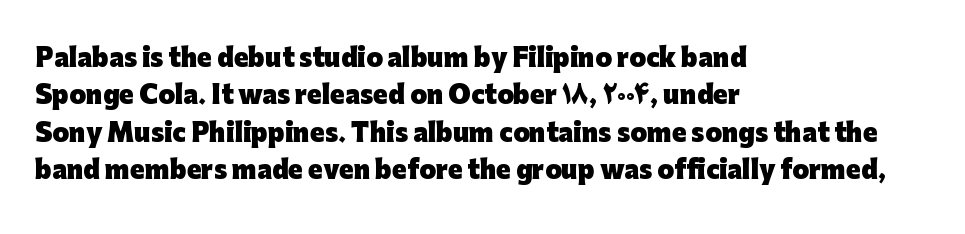
Q: Is the text bold? A: Yes.
Q: Is the text italic (slanted)? A: No, it is upright.
Q: Is the text underlined? A: No.
Q: How is the paragraph aligned? A: Left-aligned.
Q: Is the spacing between letters normal or unusually wide? A: Normal.
Q: Is the spacing between lines tight, normal or loose? A: Normal.
